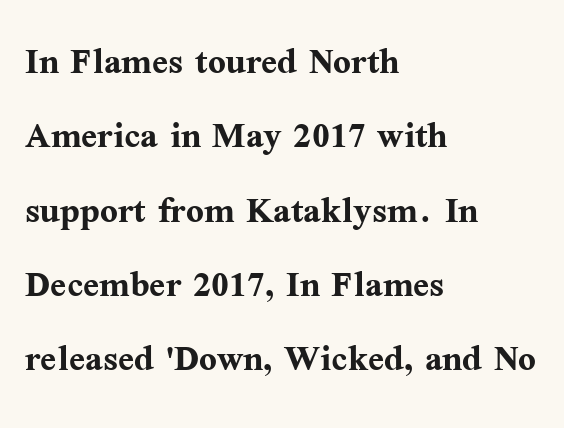
The image shows 47 px semibold serif type, upright; set left-aligned, normal line spacing (1.58x), normal letter spacing, not underlined; medium stroke contrast and a medium x-height.
